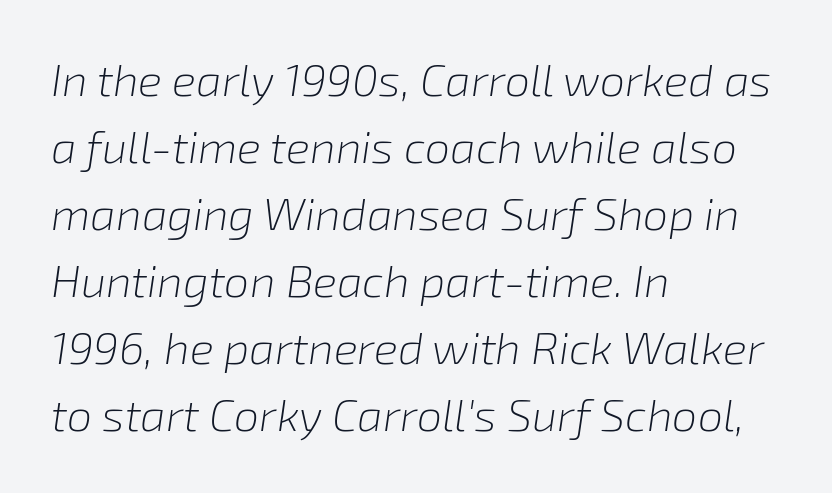
Each new line begins a customary step beneath the previous one. Beneath every word, the page is bare. Each letter keeps its own natural width here, so spacing adapts to shape. The typeface has the unassuming heft of standard copy or less.
